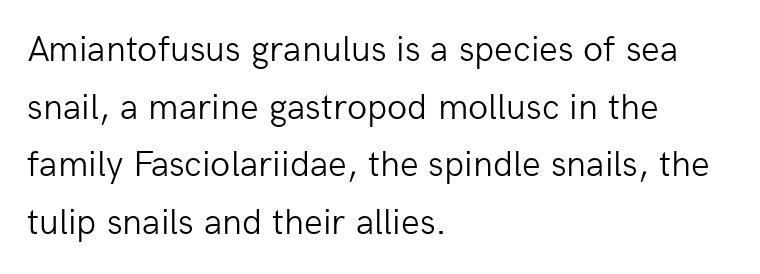
The setting favours the left margin, as ordinary paragraphs usually do. A typesetter would label this face a sans. Letters have the restrained weight of plain body copy at most. It's the straight-up-and-down kind of type. Words float on clear page, feet unadorned. What's the leading like? Ordinary, nothing unusual.
